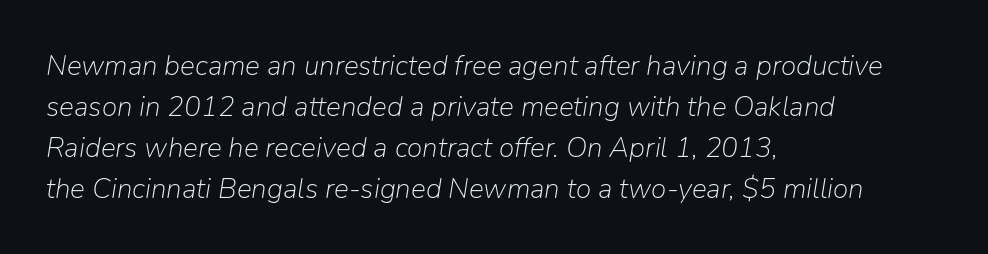
Q: Is the text bold? A: No.
Q: Is the text italic (slanted)? A: Yes, it leans right by about 9 degrees.
Q: Is the text underlined? A: No.
Q: How is the paragraph aligned? A: Left-aligned.
Q: Is the spacing between letters normal or unusually wide? A: Normal.
Q: Is the spacing between lines tight, normal or loose? A: Normal.
Q: Width (condensed, normal, or wide)? A: Normal.
Q: Stroke contrast? A: Low.
Q: x-height? A: Medium.
Q: Monospaced? A: No.
